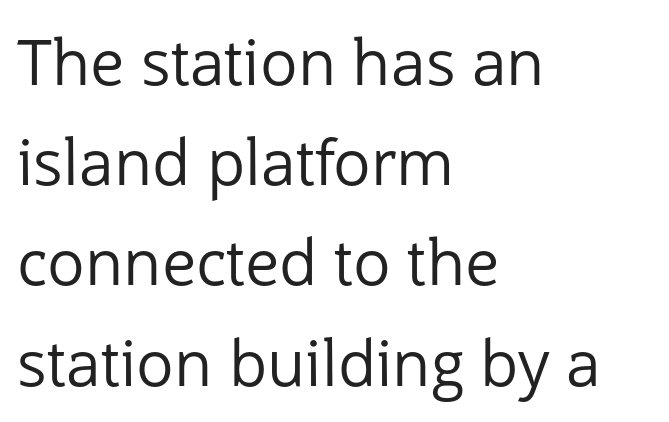
The image shows 63 px regular-weight sans-serif type, upright; set left-aligned, normal line spacing (1.59x), normal letter spacing, not underlined; low stroke contrast and a medium x-height.
